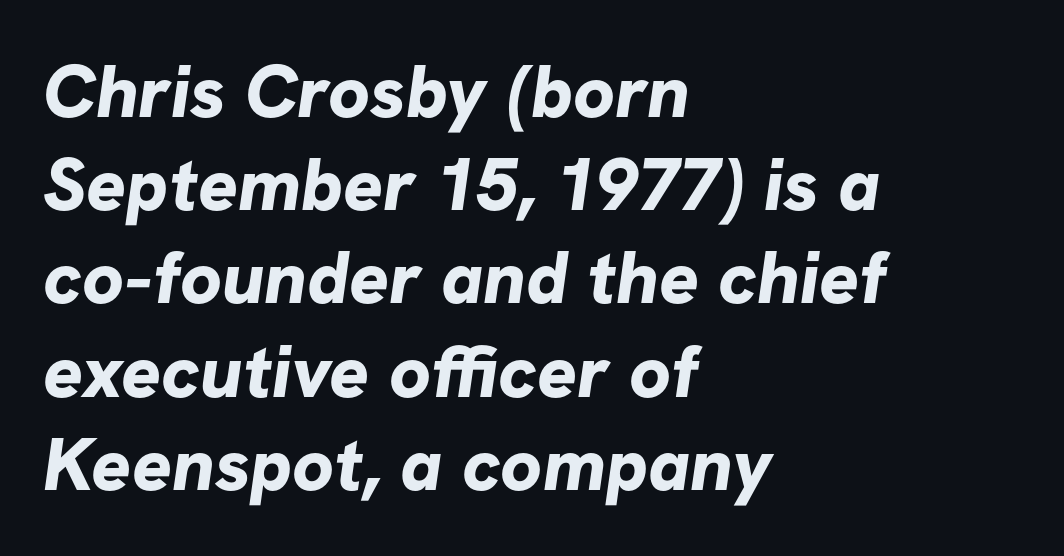
The image shows 74 px bold sans-serif type; set left-aligned, normal line spacing (1.26x), normal letter spacing, not underlined; low stroke contrast and a medium x-height.
